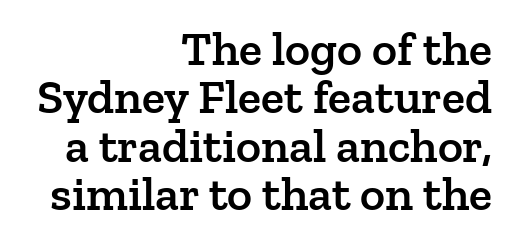
The block of text is dense from top to bottom, with scant space between rows. A bit beefed up — I'd call it semibold rather than bold. You could not count columns in this text — the font is proportionally spaced. Notice how the passage keeps a crisp vertical edge on the right only. Type without underlining. You can tell from the footed stems that serif type was used.
